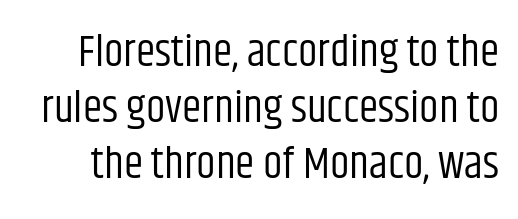
This reads as an unemphasized weight, regular at the heaviest. Is this a sans? Yes — the strokes have no serifs. The specimen reads as upright at a glance. The strip under each line holds only bare page. A normal amount of white space separates one row of letters from the next. Honestly, the letter spacing is just normal — you wouldn't notice it.
